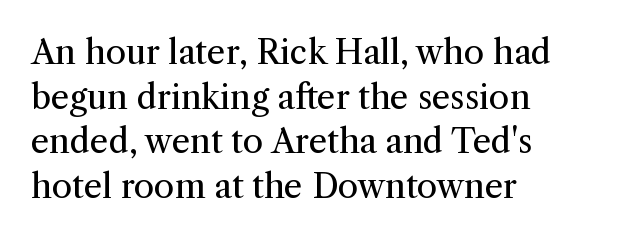
The image shows 33 px regular-weight serif type, upright; set left-aligned, normal line spacing (1.35x), normal letter spacing, not underlined; medium stroke contrast and a medium x-height.
